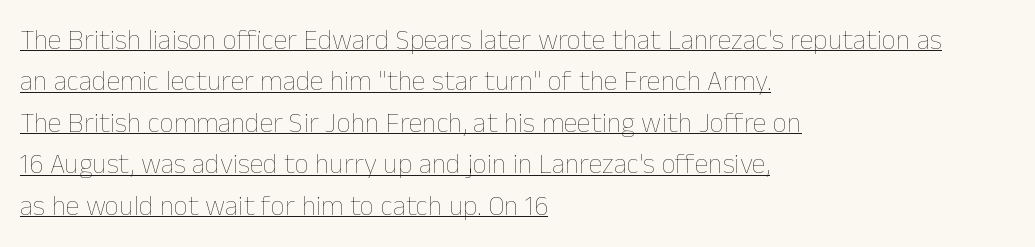
Is there any slant? The stems are plumb. Is there much room between lines? A standard amount, neither cramped nor airy. Underline: present. This is not heavy type; no bold has been used. Standard letterfit; no display-style spreading of the glyphs. Do the characters align in a grid? No, the font is proportional.
